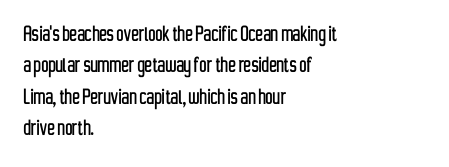
The image shows 25 px text type, upright; set left-aligned, normal line spacing (1.26x), normal letter spacing, not underlined.
